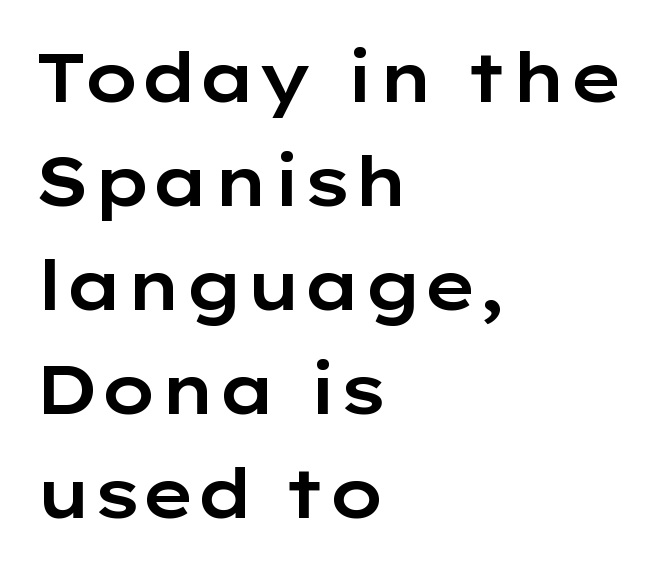
The image shows 68 px wide sans-serif type, upright; set left-aligned, normal line spacing (1.53x), normal letter spacing, not underlined; low stroke contrast and a medium x-height.
